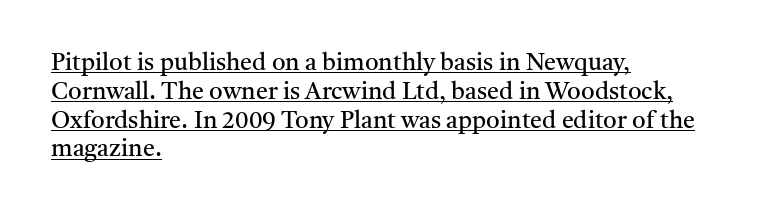
{"italic": "no", "bold": "no", "underline": "yes", "align": "left", "line_spacing_ratio": 1.2, "letter_spacing": "normal", "letter_spacing_em": 0.0, "glyph_px": 24}
